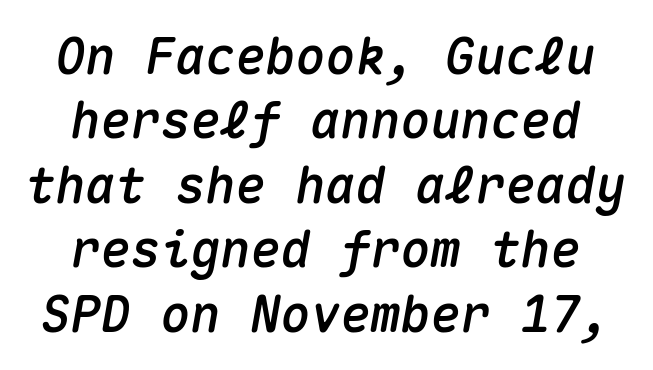
Think of a typewriter: that constant character pitch is what you see here. The letters are slanted; this is an italic face. These lines are centered, leaving both edges ragged. Any mark beneath the type? The region is blank.
